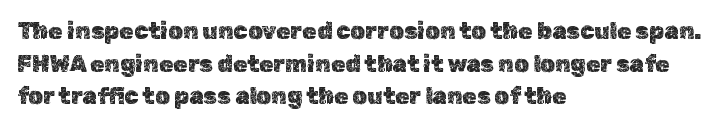
The image shows 23 px text type, upright; set left-aligned, normal line spacing (1.42x), normal letter spacing, not underlined.
